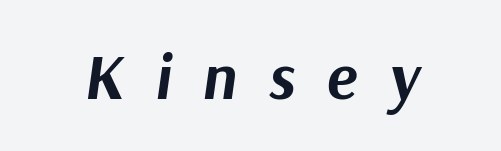
Q: Is the text bold? A: Yes.
Q: Is the text italic (slanted)? A: Yes, it leans right by about 9 degrees.
Q: Is the text underlined? A: No.
Q: Is the spacing between letters normal or unusually wide? A: Unusually wide.
Q: Width (condensed, normal, or wide)? A: Normal.
Q: Stroke contrast? A: Medium.
Q: x-height? A: Medium.
Q: Monospaced? A: No.
